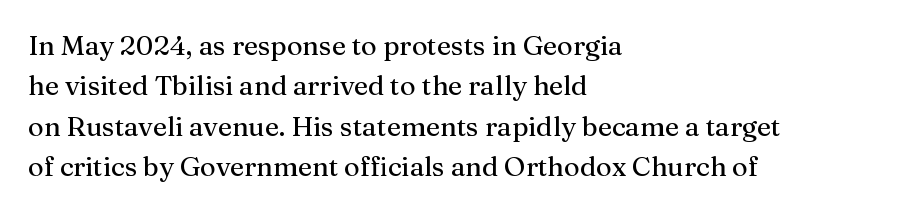
No italicization has been applied; the sample stays upright. This block has exactly the height ordinary leading produces. Students, note that the glyphs here touch the page at normal intervals. Typeset ragged right — the left edge is the straight one.
